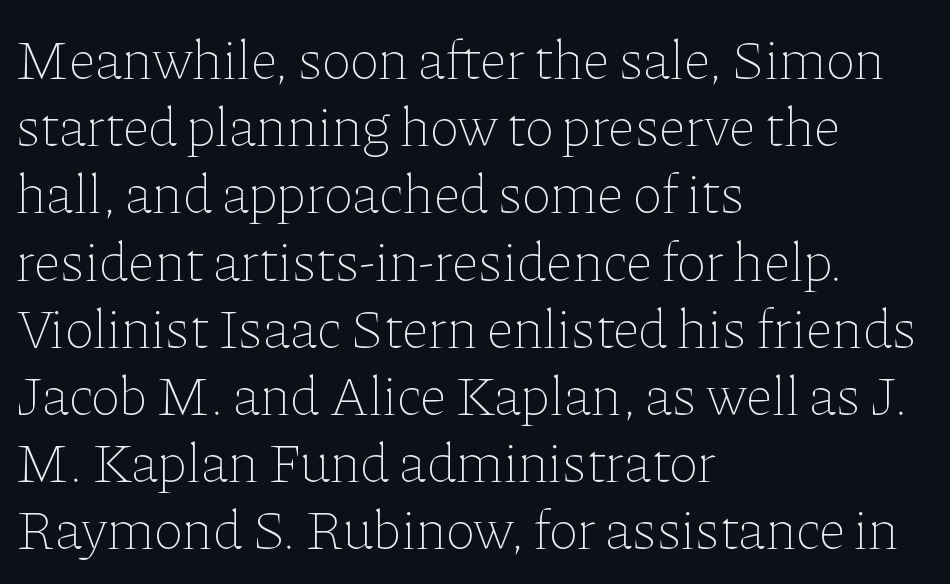
The image shows 56 px thin type, upright; set left-aligned, line spacing 1.2x, normal letter spacing, not underlined; low stroke contrast and a medium x-height.
